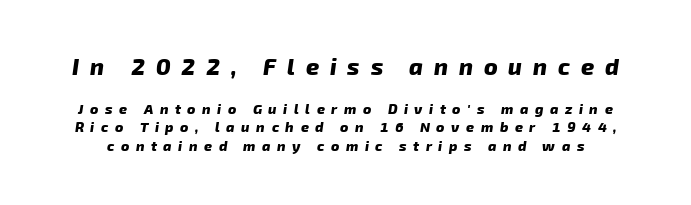
This is heavy type, rendered in bold. Of the two passages, the one on top uses the larger point size. Vertical spacing — default. No word sits above an underline. Substantial extra tracking has been applied to these lines.
